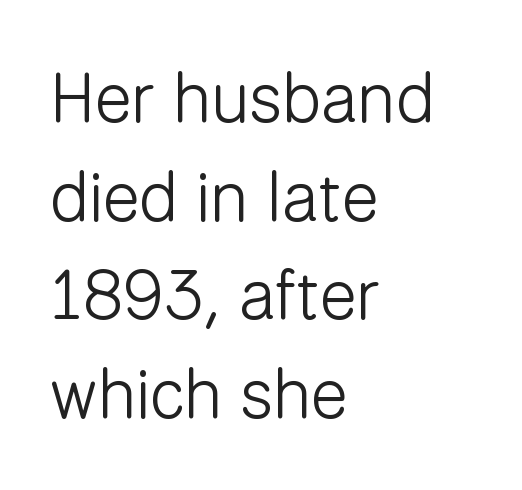
Q: Is the text bold? A: No.
Q: Is the text italic (slanted)? A: No, it is upright.
Q: Is the typeface a serif or a sans-serif typeface? A: Sans-serif.
Q: Is the text underlined? A: No.
Q: How is the paragraph aligned? A: Left-aligned.
Q: Is the spacing between letters normal or unusually wide? A: Normal.
Q: Is the spacing between lines tight, normal or loose? A: Normal.
Q: Width (condensed, normal, or wide)? A: Normal.
Q: Stroke contrast? A: Low.
Q: x-height? A: Medium.
Q: Monospaced? A: No.
